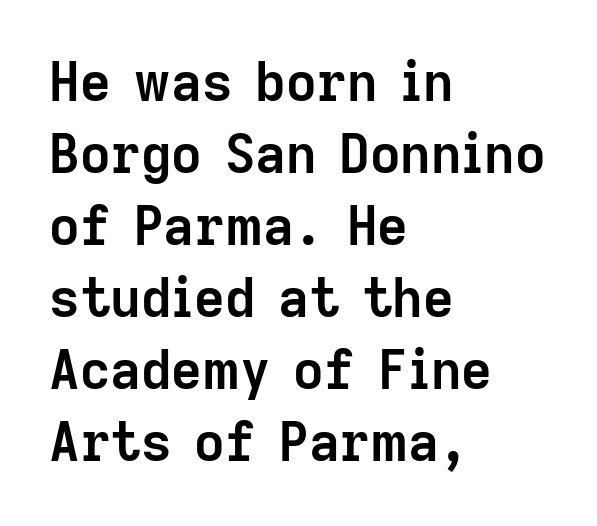
{"serif": "no", "italic": "no", "bold": "yes", "weight": "semibold", "width": "normal", "stroke_contrast": "low", "x_height": "medium", "monospaced": "no", "underline": "no", "align": "left", "line_spacing": "normal", "line_spacing_ratio": 1.36, "letter_spacing": "normal", "letter_spacing_em": 0.0, "glyph_px": 53}
